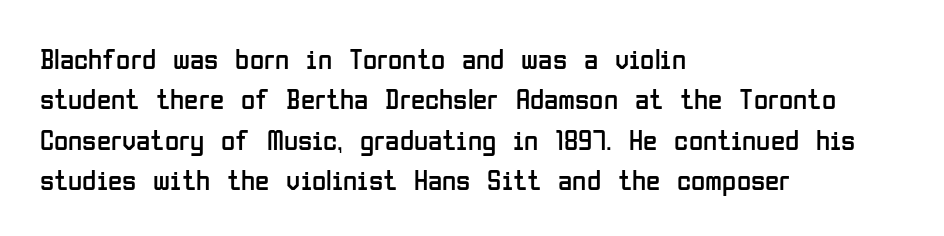
Q: Is the text bold? A: No.
Q: Is the text italic (slanted)? A: No, it is upright.
Q: Is the typeface a serif or a sans-serif typeface? A: Sans-serif.
Q: Is the text underlined? A: No.
Q: How is the paragraph aligned? A: Left-aligned.
Q: Is the spacing between letters normal or unusually wide? A: Normal.
Q: Is the spacing between lines tight, normal or loose? A: Normal.
Q: Width (condensed, normal, or wide)? A: Condensed.
Q: Stroke contrast? A: Low.
Q: x-height? A: Medium.
Q: Monospaced? A: No.
